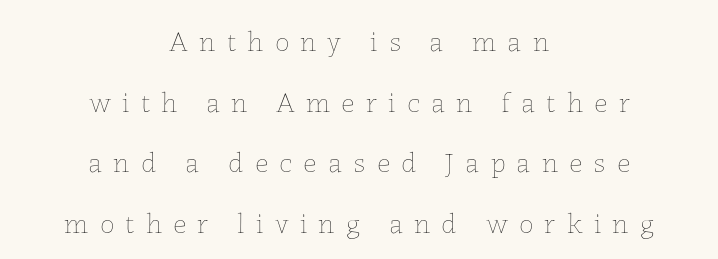
Rendered with straight, roman letterforms. This sample has the flowing, uneven cadence of proportional lettering. The string is rendered with underlining switched off. Is the letter spacing exaggerated? Yes — the characters are pushed far apart. Stems and bowls with no extra thickness — not bold. Interline gaps are noticeably wide in this sample.
